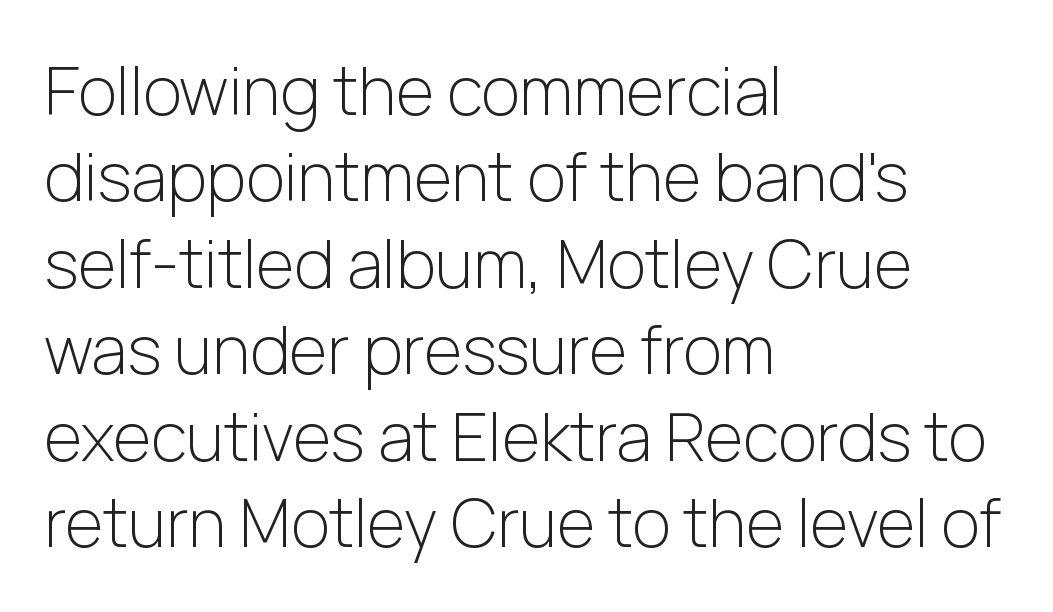
{"serif": "no", "italic": "no", "bold": "no", "weight": "light", "width": "normal", "stroke_contrast": "low", "x_height": "medium", "monospaced": "no", "underline": "no", "align": "left", "line_spacing": "normal", "line_spacing_ratio": 1.31, "letter_spacing": "normal", "letter_spacing_em": 0.0, "glyph_px": 66}
